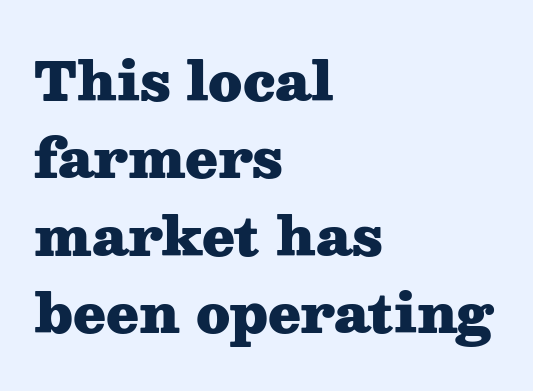
Set as a true bold cut, around the 700 mark. This rendering uses left alignment, leaving the right contour irregular. Here the designer chose a conventional face with non-uniform glyph widths. In terms of posture, this sample is upright. Type style note: has serifs.
